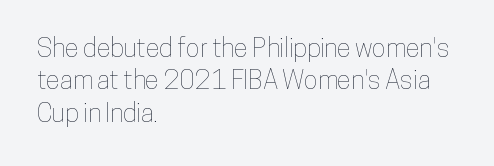
Q: Is the text italic (slanted)? A: No, it is upright.
Q: Is the text underlined? A: No.
Q: How is the paragraph aligned? A: Left-aligned.
Q: Is the spacing between letters normal or unusually wide? A: Normal.
Q: Is the spacing between lines tight, normal or loose? A: Normal.
